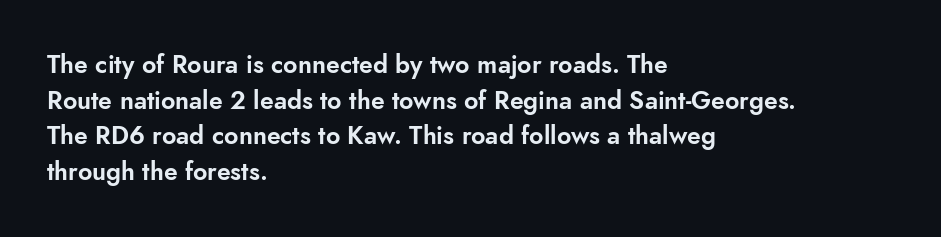
The image shows 25 px text type, upright; set left-aligned, normal line spacing (1.43x), normal letter spacing, not underlined.
